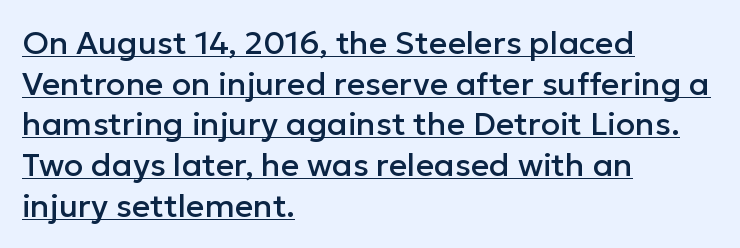
Varying glyph widths throughout — classic text-font behaviour. Horizontal alignment here is leftward, the default for most running prose. A roman cut, with each character standing at attention. The face used here appears with an underline applied.
